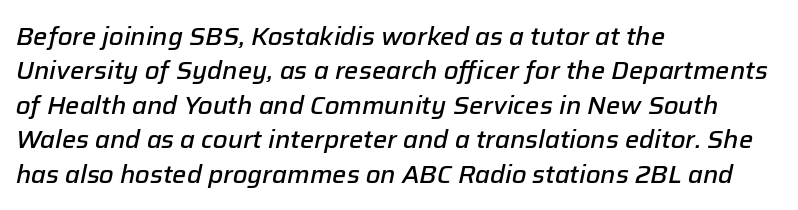
Left-aligned paragraph, ragged on the right. No extra tracking has been applied to these lines. Look at the stroke-to-counter ratio: somewhat heavy, a semibold. The strip under each line holds only bare page.
